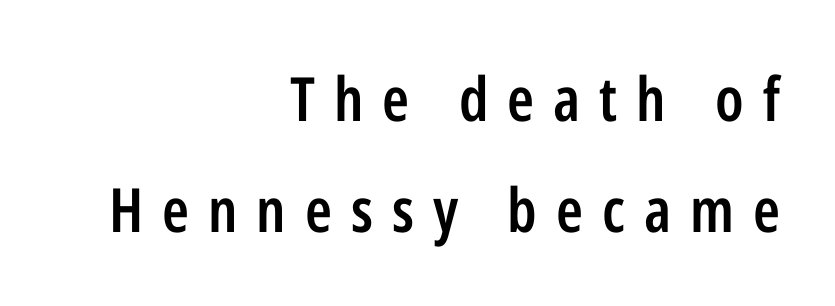
The image shows 61 px semibold, condensed sans-serif type, upright; set right-aligned, line spacing 1.82x, unusually wide letter spacing (+0.31 em), not underlined; low stroke contrast and a medium x-height.
